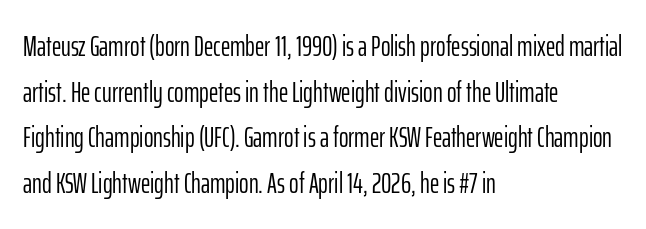
Leading: standard. This sample has the flowing, uneven cadence of proportional lettering. No chunkiness to these letters — they're not bold. Underlining? Definitely not there. Inter-character spacing is left at the font's built-in metrics.
